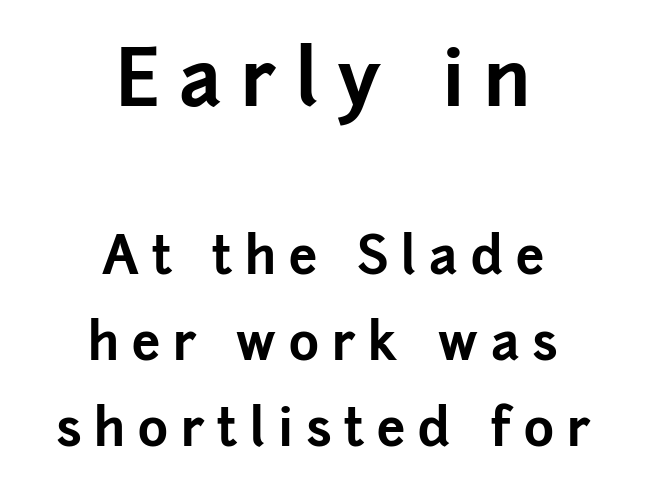
Q: Is the text bold? A: Yes.
Q: Is the text italic (slanted)? A: No, it is upright.
Q: Is the typeface a serif or a sans-serif typeface? A: Sans-serif.
Q: Is the text underlined? A: No.
Q: How is the paragraph aligned? A: Centered.
Q: Is the spacing between letters normal or unusually wide? A: Unusually wide.
Q: Is the spacing between lines tight, normal or loose? A: Normal.
Q: Which block of text is set in a larger size, the first (top) or the second (bottom)? A: The first (top) one.
Q: Width (condensed, normal, or wide)? A: Normal.
Q: Stroke contrast? A: Low.
Q: x-height? A: Medium.
Q: Monospaced? A: No.
